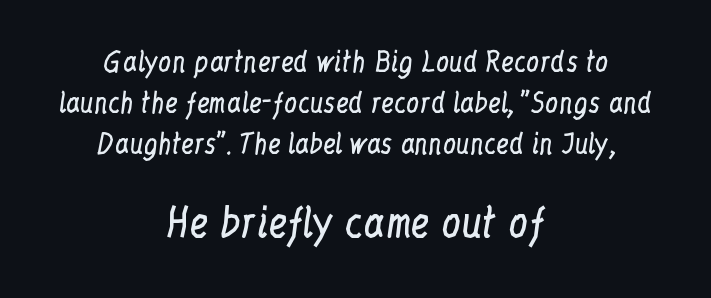
The image shows 39 px regular-weight, condensed serif type; set centered, normal line spacing (1.58x), normal letter spacing, not underlined; the second (bottom) block is 1.5x larger; low stroke contrast and a medium x-height.
